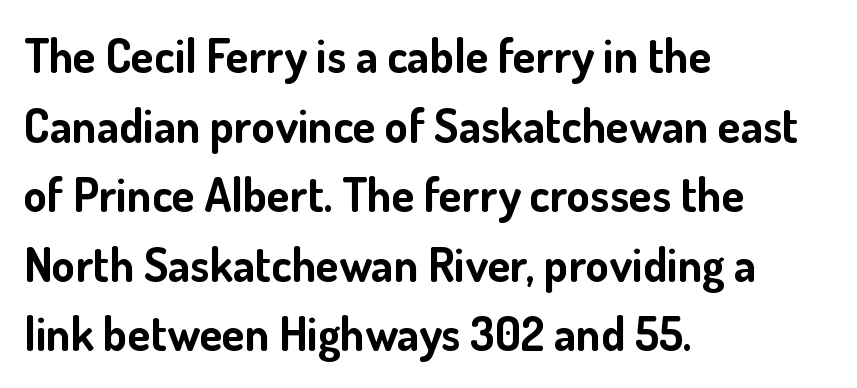
Q: Is the text bold? A: Yes.
Q: Is the text italic (slanted)? A: No, it is upright.
Q: Is the typeface a serif or a sans-serif typeface? A: Sans-serif.
Q: Is the text underlined? A: No.
Q: How is the paragraph aligned? A: Left-aligned.
Q: Is the spacing between letters normal or unusually wide? A: Normal.
Q: Is the spacing between lines tight, normal or loose? A: Normal.
Q: Width (condensed, normal, or wide)? A: Normal.
Q: Stroke contrast? A: Low.
Q: x-height? A: Small.
Q: Monospaced? A: No.
